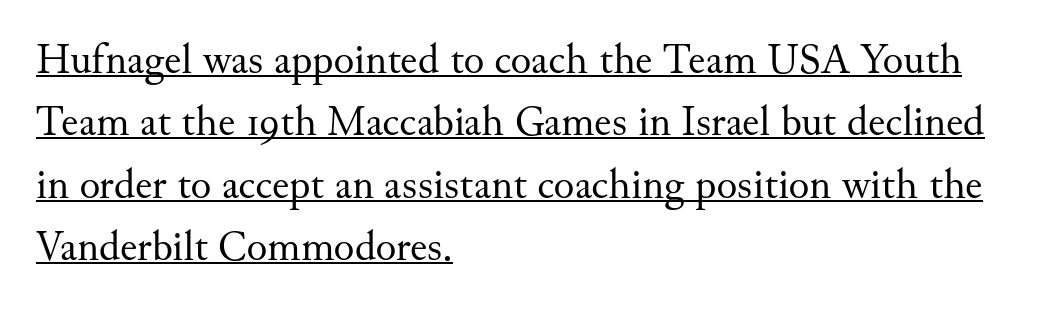
Compared with typical paragraphs, the rows here are spaced about the same. Caption: lettering with a line underneath. Letterform terminals end in serifs throughout the passage. Is the letter spacing exaggerated? No — it looks like the ordinary default. Posture: straight, roman, zero tilt. The passage shown is typed in a proportional face where columns would drift.
